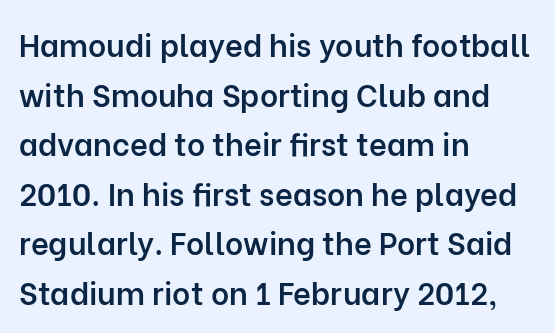
{"serif": "no", "italic": "no", "bold": "semi", "weight": "semibold", "width": "normal", "stroke_contrast": "low", "x_height": "medium", "monospaced": "no", "underline": "no", "align": "left", "line_spacing": "normal", "line_spacing_ratio": 1.6, "letter_spacing": "normal", "letter_spacing_em": 0.0, "glyph_px": 31}
